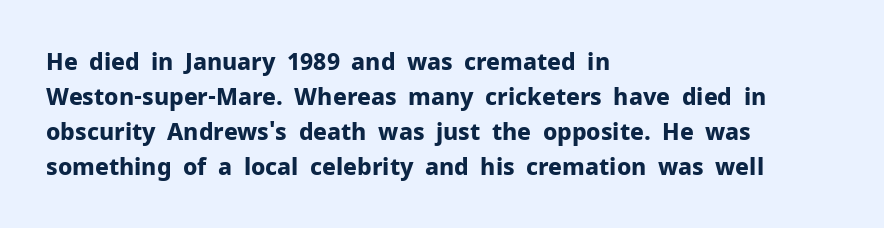
A normal amount of white space separates one row of letters from the next. The lines in this sample share a left origin and differ only in where they stop. Characters follow at the spacing the type designer built in. In terms of weight, the rendering is a true, heavy bold.
